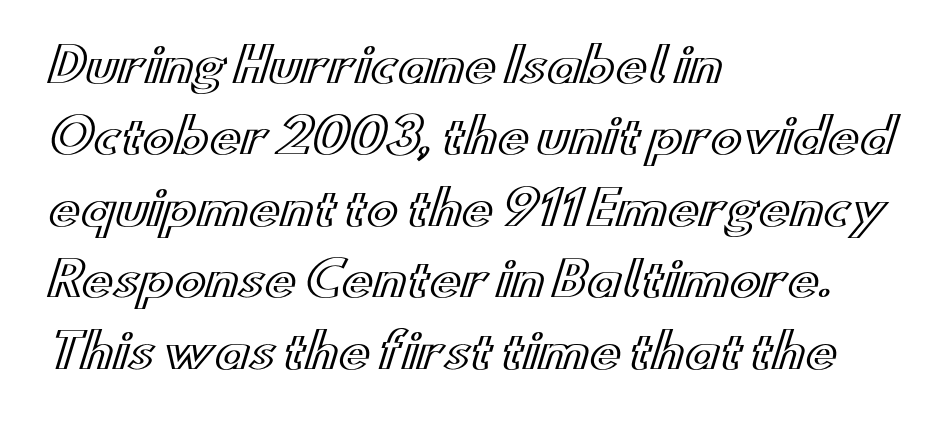
{"width": "wide", "x_height": "small", "monospaced": "no", "underline": "no", "align": "left", "line_spacing": "normal", "line_spacing_ratio": 1.52, "letter_spacing": "normal", "letter_spacing_em": 0.0, "glyph_px": 47}
